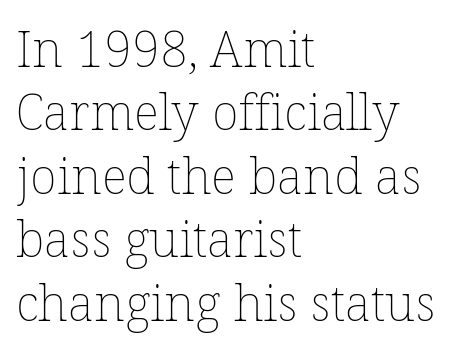
The image shows 50 px thin type, upright; set left-aligned, normal line spacing (1.27x), normal letter spacing, not underlined; low stroke contrast and a medium x-height.
